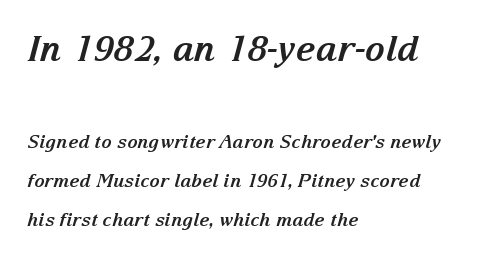
The image shows 35 px bold serif type, italic (leaning right); set left-aligned, loose line spacing (2.15x), normal letter spacing, not underlined; the first (top) block is 1.94x larger; medium stroke contrast and a medium x-height.
